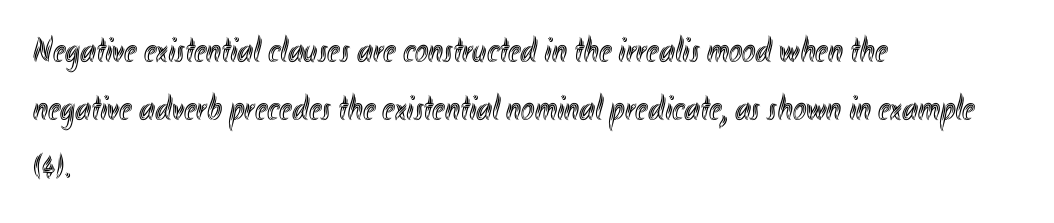
Just letters on the line, the space beneath them empty. The passage shown is typed in a proportional face where columns would drift. Line spacing here is normal. The letterforms sit shoulder to shoulder at normal distance. Each line starts at the same left margin while the right side varies.
